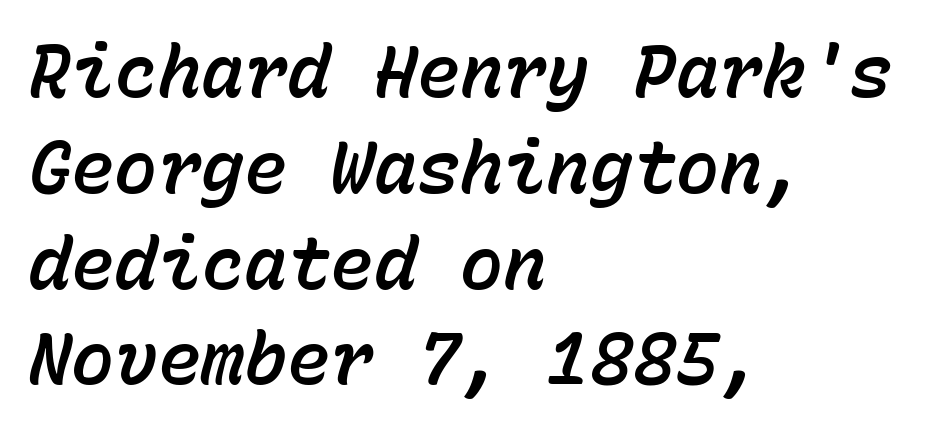
The image shows 72 px text type, italic (leaning right), monospaced; set left-aligned, normal line spacing (1.33x), normal letter spacing, not underlined; low stroke contrast and a medium x-height.
